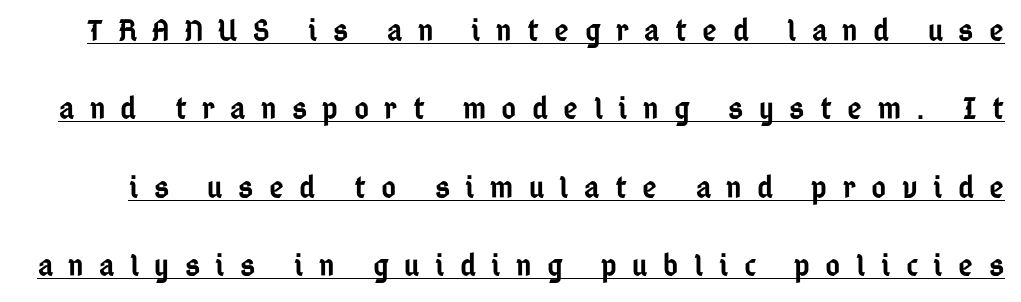
Q: Is the text bold? A: Semi-bold.
Q: Is the text italic (slanted)? A: No, it is upright.
Q: Is the typeface a serif or a sans-serif typeface? A: Sans-serif.
Q: Is the text underlined? A: Yes.
Q: Is the spacing between letters normal or unusually wide? A: Unusually wide.
Q: Is the spacing between lines tight, normal or loose? A: Loose.
Q: Width (condensed, normal, or wide)? A: Condensed.
Q: Stroke contrast? A: Low.
Q: x-height? A: Medium.
Q: Monospaced? A: No.
